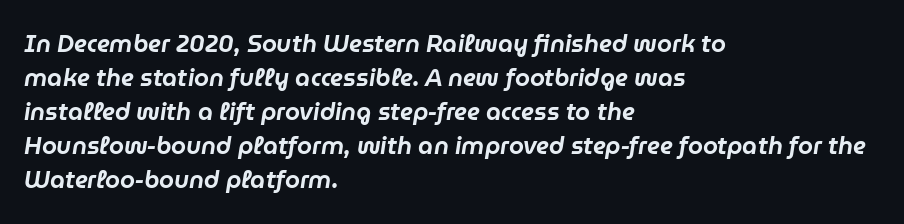
Q: Is the text italic (slanted)? A: Yes, it leans right by about 9 degrees.
Q: Is the text underlined? A: No.
Q: How is the paragraph aligned? A: Left-aligned.
Q: Is the spacing between letters normal or unusually wide? A: Normal.
Q: Is the spacing between lines tight, normal or loose? A: Normal.
